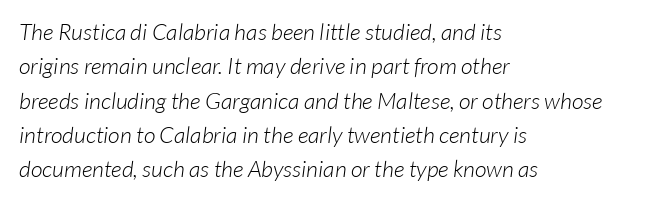
These lines sit exactly where default settings would place them. Layout note: lines flush left. The horizontal fit of the characters is conventional and even. The zone under the glyphs is completely vacant.
